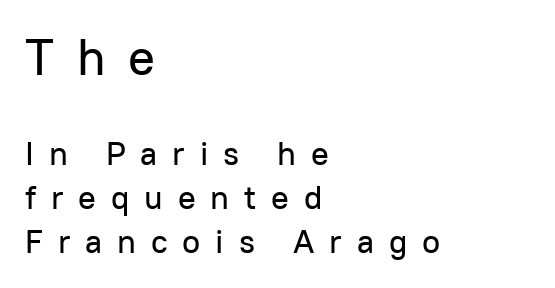
Serif or sans? Sans — the stroke terminals are bare. Is there much room between lines? A standard amount, neither cramped nor airy. The foot of each line stays bare and open. It's the straight-up-and-down kind of type. The line texture is sparse and dotted thanks to wide tracking. The lines in this sample share a left origin and differ only in where they stop.
